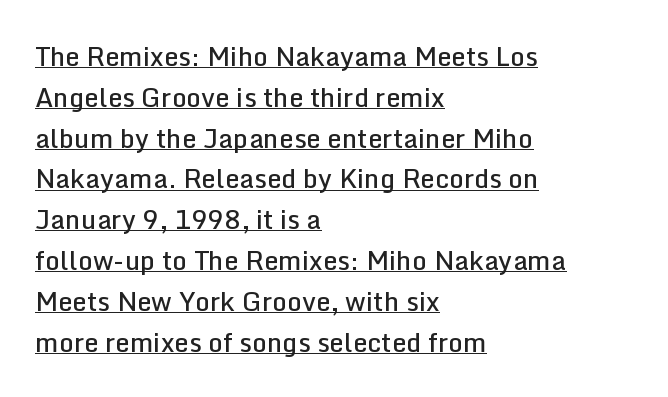
The type is set solid horizontally, with unmodified tracking. Line beginnings align vertically; line endings do not. Caption: lettering with a line underneath. If you measured baseline to baseline, you'd find a middling distance. Weight check: semibold — heavier than regular, not quite bold.
